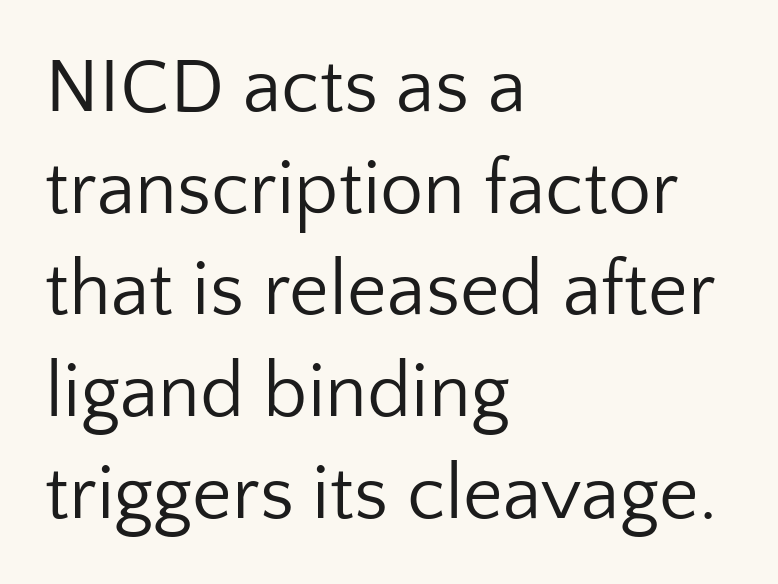
{"serif": "no", "italic": "no", "bold": "no", "weight": "regular", "width": "normal", "stroke_contrast": "low", "x_height": "medium", "monospaced": "no", "underline": "no", "align": "left", "line_spacing": "normal", "line_spacing_ratio": 1.32, "letter_spacing": "normal", "letter_spacing_em": 0.0, "glyph_px": 77}
